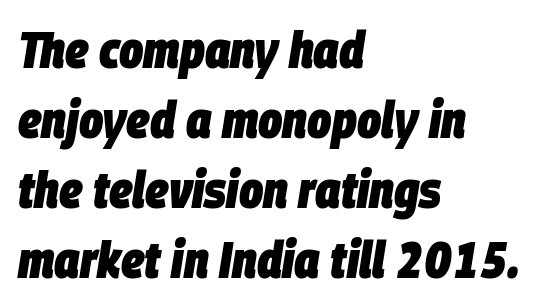
The image shows 51 px heavy, condensed type, italic (leaning right); set left-aligned, normal line spacing (1.37x), normal letter spacing, not underlined; low stroke contrast and a large x-height.
